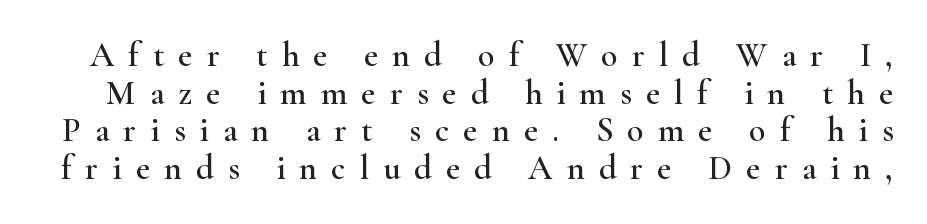
The image shows 34 px wide serif type, upright; set tight line spacing (1.11x), unusually wide letter spacing (+0.42 em), not underlined; high stroke contrast and a small x-height.
